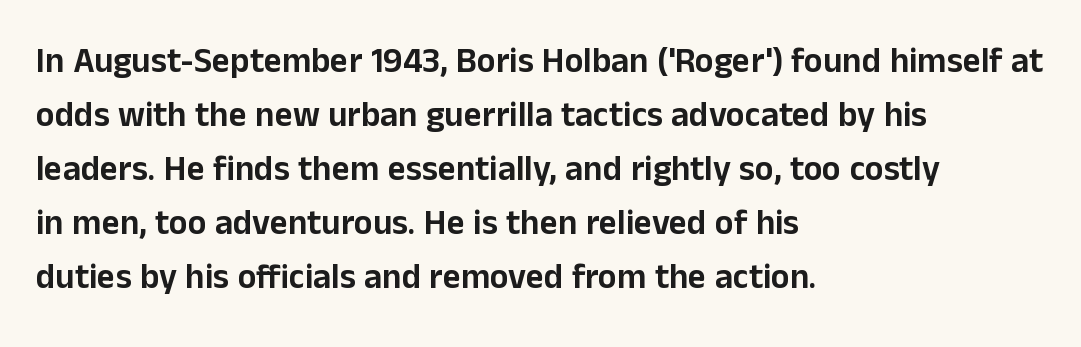
Q: Is the text italic (slanted)? A: No, it is upright.
Q: Is the typeface a serif or a sans-serif typeface? A: Sans-serif.
Q: Is the text underlined? A: No.
Q: How is the paragraph aligned? A: Left-aligned.
Q: Is the spacing between letters normal or unusually wide? A: Normal.
Q: Is the spacing between lines tight, normal or loose? A: Normal.
Q: Width (condensed, normal, or wide)? A: Normal.
Q: Stroke contrast? A: Low.
Q: x-height? A: Medium.
Q: Monospaced? A: No.
